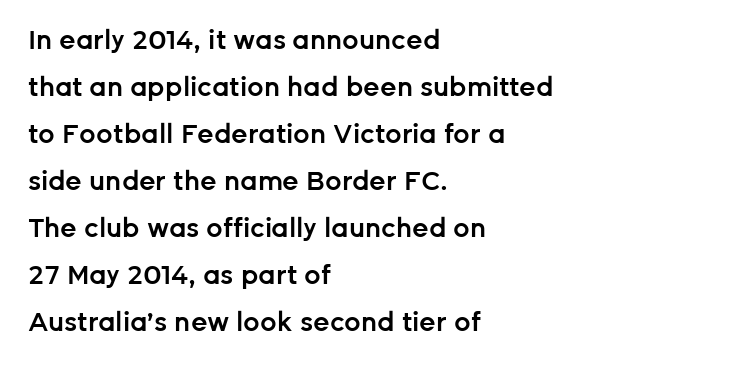
Does the lettering tilt? It doesn't — this is upright. Teacher's note: observe the even left margin — that is flush-left alignment. Caption: semibold face, moderately heavy strokes. Has an underline been added? It has not. Tracking here is standard; glyphs follow each other at the usual distance.
